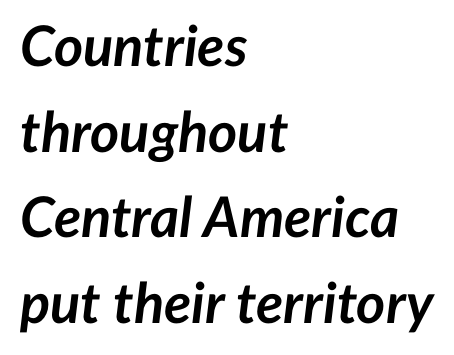
Proportional: the letters do not fall into vertical columns. Slant detected: the letters are inclined. Summary of weight: heavy, a full bold. Vertical spacing — default. The face used here is rendered with its standard letterfit.
